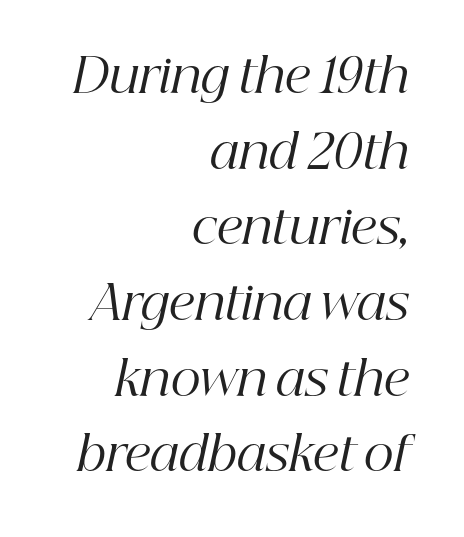
Typeset ragged left — the right edge is the straight one. The line-height multiplier appears to be the usual default. A typesetter would call this proportional, since set widths differ per character. Letterform terminals end in serifs throughout the passage.
